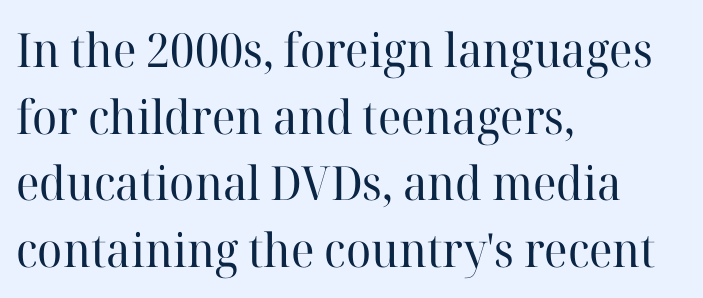
{"serif": "yes", "italic": "no", "bold": "no", "weight": "regular", "width": "normal", "stroke_contrast": "high", "x_height": "medium", "monospaced": "no", "underline": "no", "align": "left", "line_spacing": "normal", "line_spacing_ratio": 1.42, "letter_spacing": "normal", "letter_spacing_em": 0.0, "glyph_px": 47}
